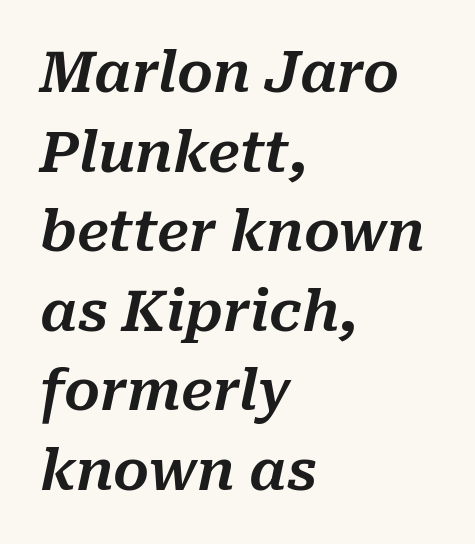
{"italic": "yes", "lean": "right", "slant_degrees": 10, "width": "normal", "stroke_contrast": "medium", "x_height": "medium", "monospaced": "no", "underline": "no", "align": "left", "line_spacing": "normal", "line_spacing_ratio": 1.42, "letter_spacing": "normal", "letter_spacing_em": 0.0, "glyph_px": 56}
